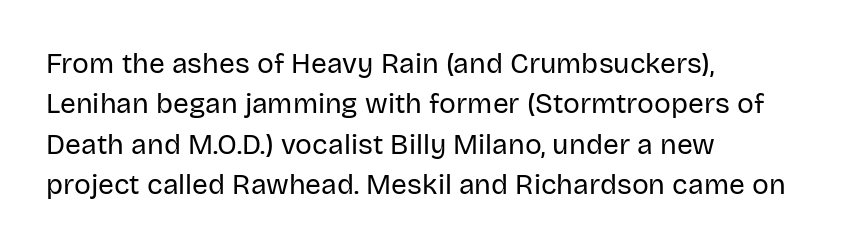
These lines were composed using upright roman letters. Does the type have serifs? No, each stem ends abruptly. Is the type heavy? It reads as light-to-regular instead. Each letter keeps its own natural width here, so spacing adapts to shape. In terms of leading, this rendering sits right in the middle.
